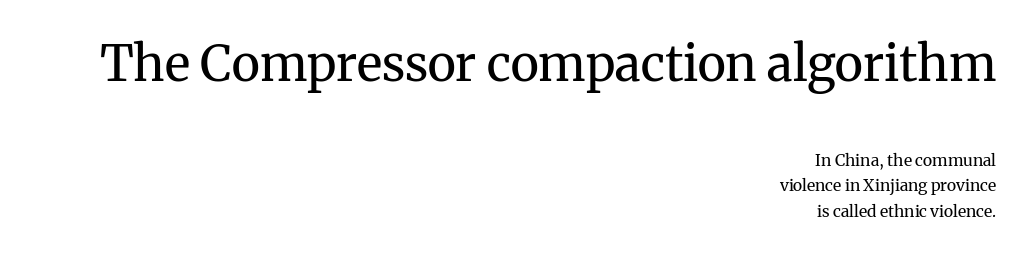
{"serif": "yes", "italic": "no", "bold": "no", "weight": "regular", "width": "normal", "stroke_contrast": "medium", "x_height": "medium", "monospaced": "no", "underline": "no", "align": "right", "line_spacing": "normal", "line_spacing_ratio": 1.6, "letter_spacing": "normal", "letter_spacing_em": 0.0, "larger_block": "first", "size_ratio": 3.06, "glyph_px": 49}
